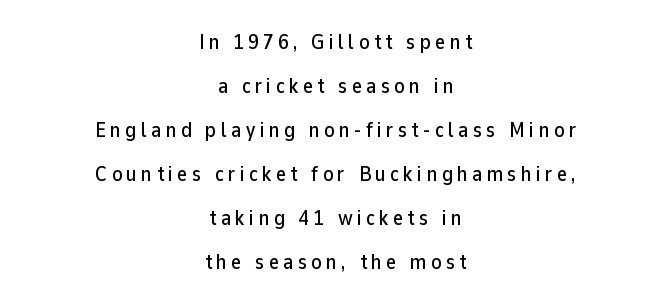
The image shows 21 px text type, upright; set centered, loose line spacing (2.1x), unusually wide letter spacing (+0.21 em), not underlined.
